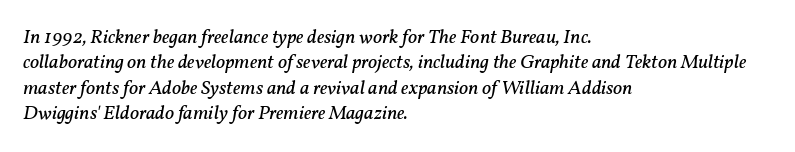
Leading matches the norm, producing a regular column. Observe the ordinary spacing: letters are neighbours, not strangers. A quiet, ordinary-to-light weight characterises the typeface. Reading down the block, your eye returns to a fixed left position each line. Rule under the text: the space is simply empty. Looking at the ascenders, they clearly lean.
